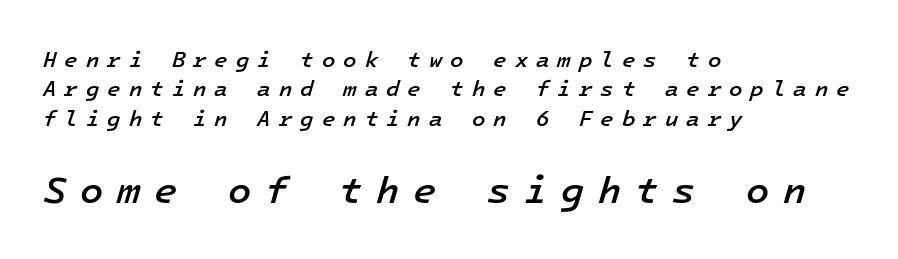
The image shows 38 px semibold type, italic (leaning right), monospaced; set left-aligned, normal line spacing (1.33x), unusually wide letter spacing (+0.36 em), not underlined; the second (bottom) block is 1.73x larger; low stroke contrast and a medium x-height.
